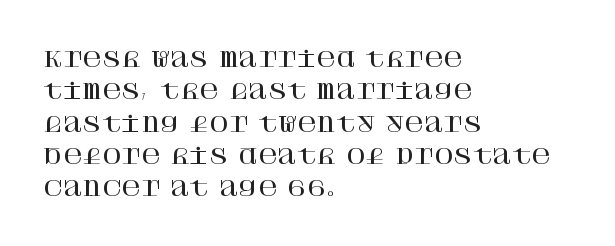
Q: Is the text italic (slanted)? A: No, it is upright.
Q: Is the text underlined? A: No.
Q: How is the paragraph aligned? A: Left-aligned.
Q: Is the spacing between letters normal or unusually wide? A: Normal.
Q: Is the spacing between lines tight, normal or loose? A: Normal.
